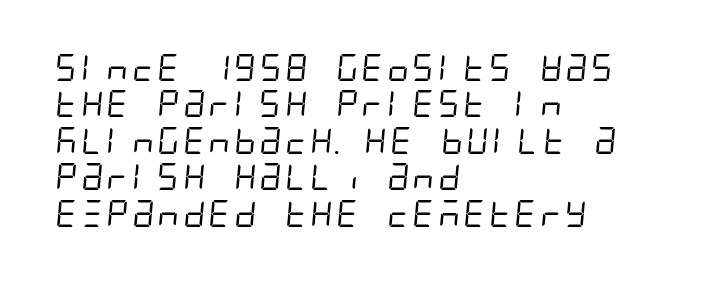
In terms of leading, this rendering sits right in the middle. This rendering features lettering with no underline. Is this a heavy cut? Hardly; it is regular or lighter. Tracking value appears to be zero — textbook default spacing. Left-aligned paragraph, ragged on the right.
